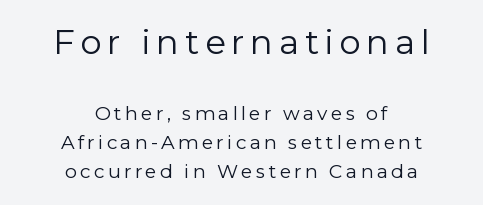
Q: Is the text bold? A: No.
Q: Is the text italic (slanted)? A: No, it is upright.
Q: Is the typeface a serif or a sans-serif typeface? A: Sans-serif.
Q: Is the text underlined? A: No.
Q: How is the paragraph aligned? A: Centered.
Q: Is the spacing between lines tight, normal or loose? A: Normal.
Q: Which block of text is set in a larger size, the first (top) or the second (bottom)? A: The first (top) one.
Q: Width (condensed, normal, or wide)? A: Normal.
Q: Stroke contrast? A: Low.
Q: x-height? A: Medium.
Q: Monospaced? A: No.
